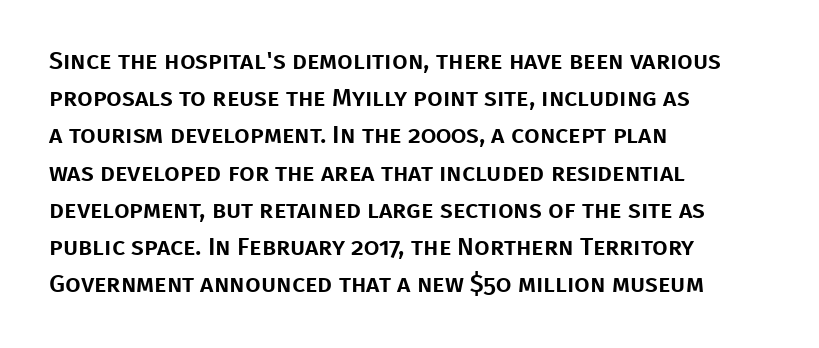
Q: Is the text italic (slanted)? A: No, it is upright.
Q: Is the text underlined? A: No.
Q: How is the paragraph aligned? A: Left-aligned.
Q: Is the spacing between letters normal or unusually wide? A: Normal.
Q: Is the spacing between lines tight, normal or loose? A: Normal.
